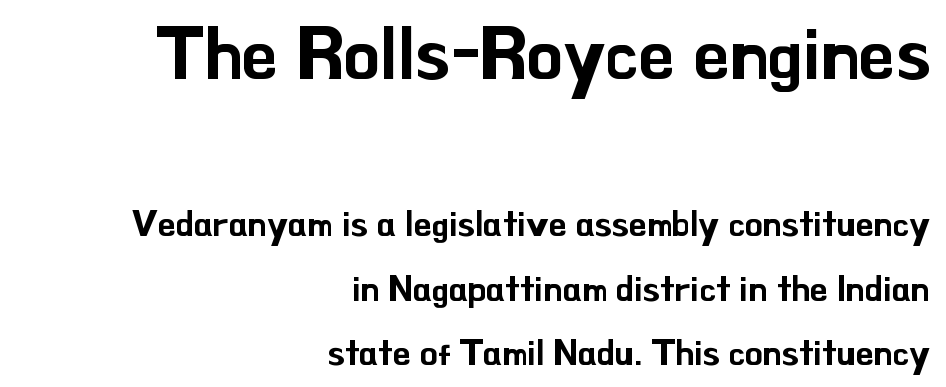
Q: Is the text italic (slanted)? A: No, it is upright.
Q: Is the typeface a serif or a sans-serif typeface? A: Sans-serif.
Q: Is the text underlined? A: No.
Q: How is the paragraph aligned? A: Right-aligned.
Q: Is the spacing between letters normal or unusually wide? A: Normal.
Q: Which block of text is set in a larger size, the first (top) or the second (bottom)? A: The first (top) one.
Q: Width (condensed, normal, or wide)? A: Normal.
Q: Stroke contrast? A: Low.
Q: x-height? A: Small.
Q: Monospaced? A: No.
